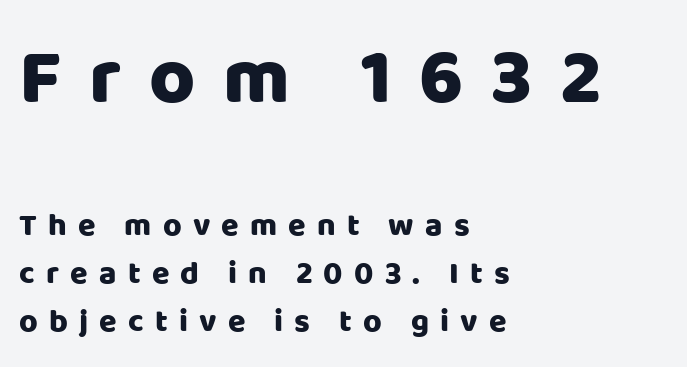
The image shows 79 px sans-serif type, upright; set left-aligned, normal line spacing (1.5x), unusually wide letter spacing (+0.35 em), not underlined; the first (top) block is 2.47x larger; low stroke contrast and a large x-height.
